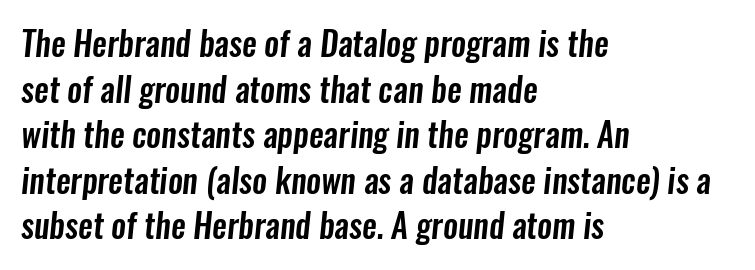
{"serif": "no", "width": "condensed", "stroke_contrast": "low", "x_height": "medium", "monospaced": "no", "underline": "no", "align": "left", "line_spacing": "normal", "line_spacing_ratio": 1.38, "letter_spacing": "normal", "letter_spacing_em": 0.0, "glyph_px": 33}
